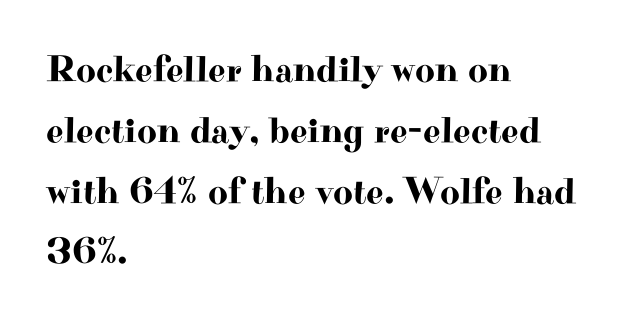
The image shows 38 px wide serif type, upright; set left-aligned, normal line spacing (1.6x), normal letter spacing, not underlined; high stroke contrast and a small x-height.
